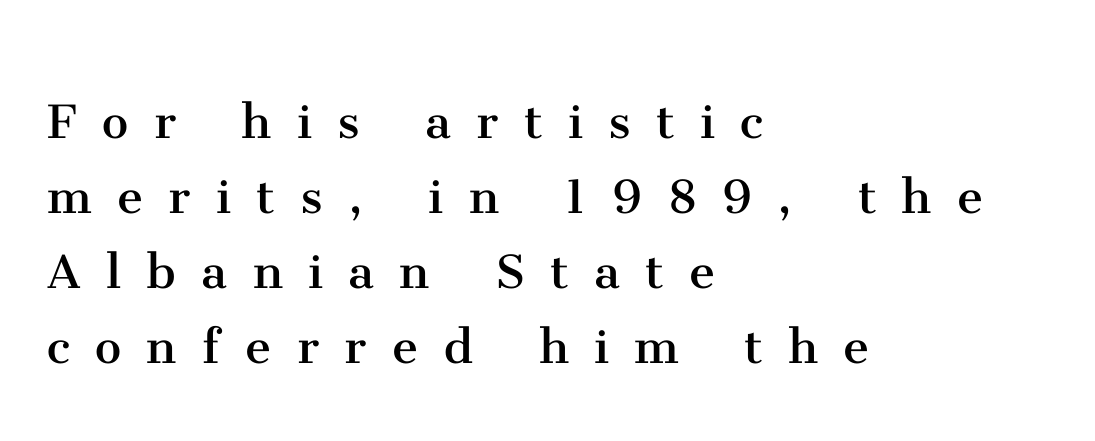
The image shows 59 px regular-weight serif type, upright; set left-aligned, normal line spacing (1.27x), unusually wide letter spacing (+0.43 em), not underlined; medium stroke contrast and a medium x-height.
